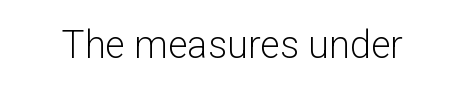
{"serif": "no", "italic": "no", "bold": "no", "weight": "light", "width": "normal", "stroke_contrast": "low", "x_height": "medium", "monospaced": "no", "underline": "no", "letter_spacing": "normal", "letter_spacing_em": 0.0, "glyph_px": 38}
